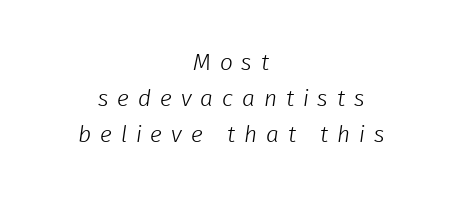
Is the type heavy? It reads as light-to-regular instead. This sample keeps an unexceptional amount of space between lines. Tracking value appears strongly positive — letters spread wide. Which margin do the lines hug? Neither — every line sits in the middle.
